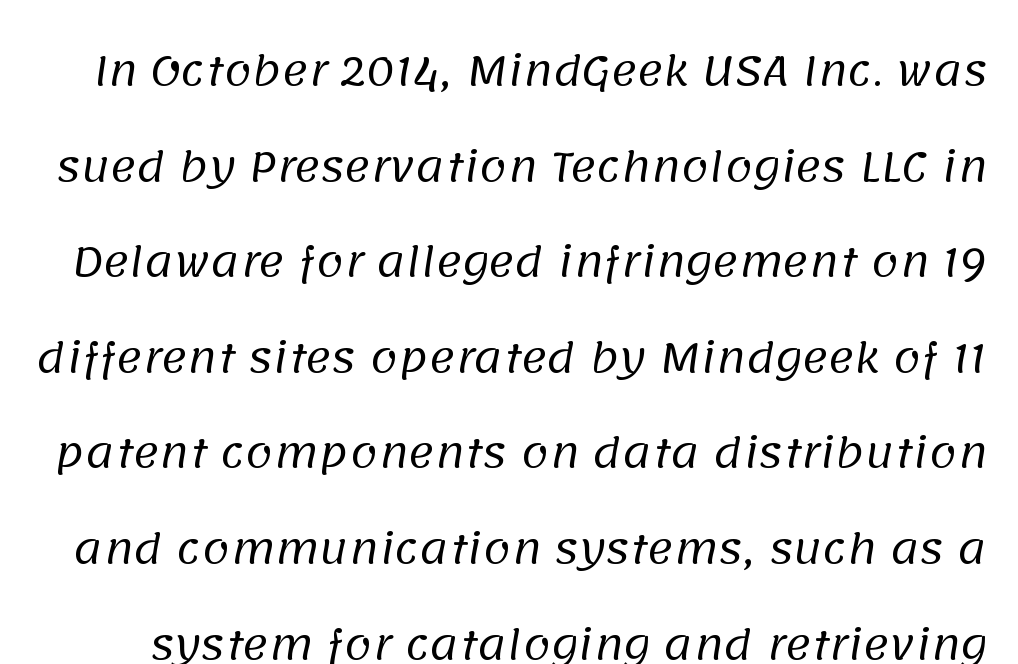
Q: Is the text bold? A: No.
Q: Is the typeface a serif or a sans-serif typeface? A: Sans-serif.
Q: Is the text underlined? A: No.
Q: Is the spacing between letters normal or unusually wide? A: Normal.
Q: Is the spacing between lines tight, normal or loose? A: Loose.
Q: Width (condensed, normal, or wide)? A: Normal.
Q: Stroke contrast? A: Low.
Q: x-height? A: Large.
Q: Monospaced? A: No.
